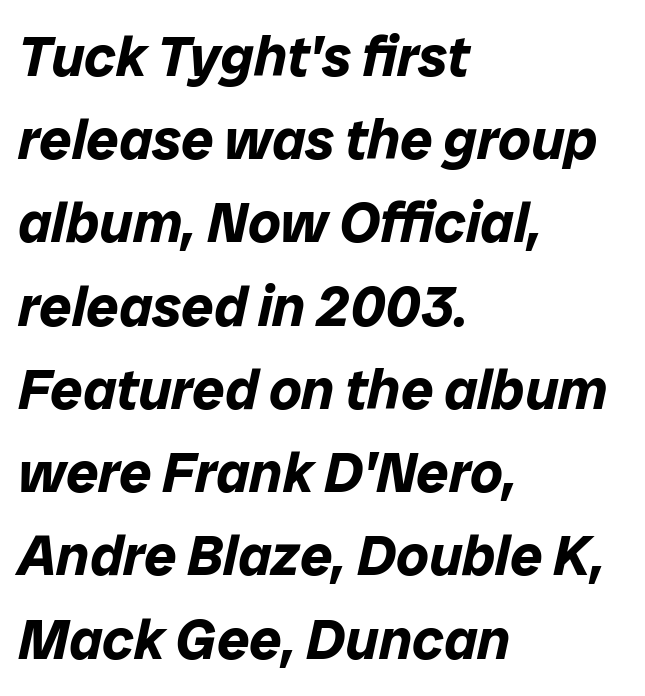
How would I describe the line gaps? Plain and ordinary. Is the type bold? Yes — the strokes are clearly thick and heavy. Characters are canted at an angle relative to the baseline's perpendicular. Observe the ordinary spacing: letters are neighbours, not strangers. These lines are rendered in a variable-pitch font. Bare-footed words on every line.
